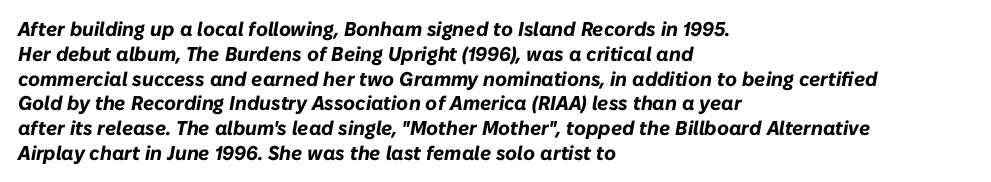
{"italic": "yes", "lean": "right", "slant_degrees": 10, "bold": "yes", "underline": "no", "align": "left", "line_spacing_ratio": 1.24, "letter_spacing": "normal", "letter_spacing_em": 0.0, "glyph_px": 20}
